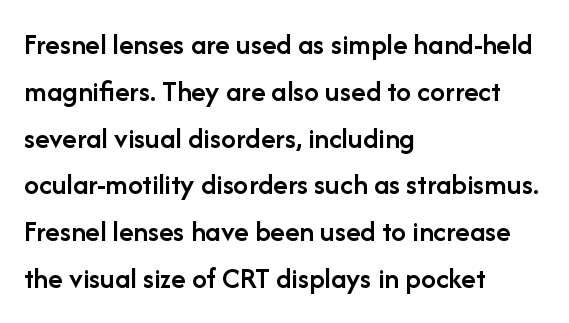
The image shows 30 px semibold sans-serif type, upright; set left-aligned, normal line spacing (1.56x), normal letter spacing, not underlined; low stroke contrast and a medium x-height.
